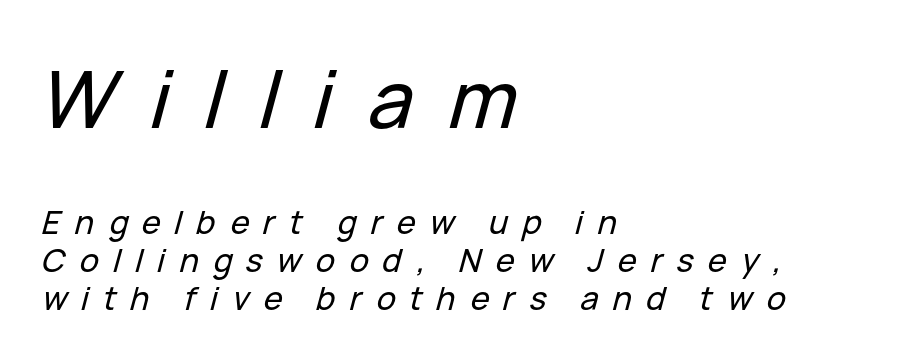
Q: Is the text italic (slanted)? A: Yes, it leans right by about 15 degrees.
Q: Is the text underlined? A: No.
Q: How is the paragraph aligned? A: Left-aligned.
Q: Is the spacing between letters normal or unusually wide? A: Unusually wide.
Q: Which block of text is set in a larger size, the first (top) or the second (bottom)? A: The first (top) one.
Q: Width (condensed, normal, or wide)? A: Normal.
Q: Stroke contrast? A: Low.
Q: x-height? A: Medium.
Q: Monospaced? A: No.
